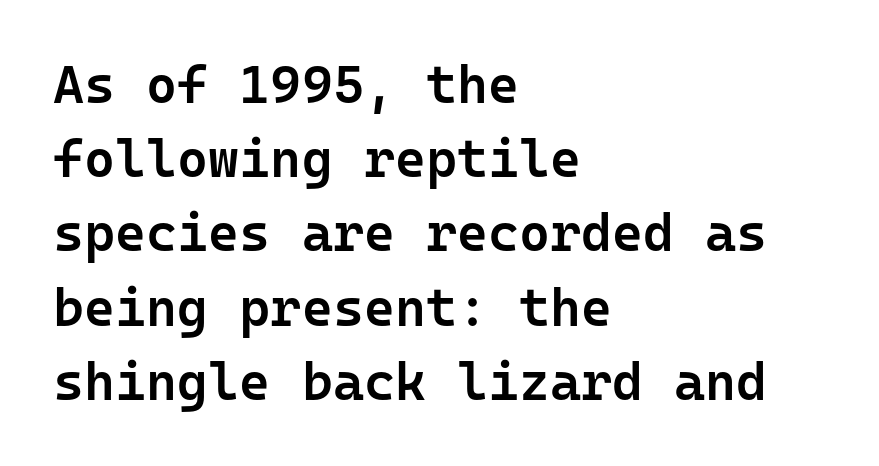
Horizontal alignment here is leftward, the default for most running prose. Italic: no, the glyphs are upright roman. Are there feet on the stems? There aren't — it's a sans. The characters look somewhat weighty, a semibold short of true bold.
